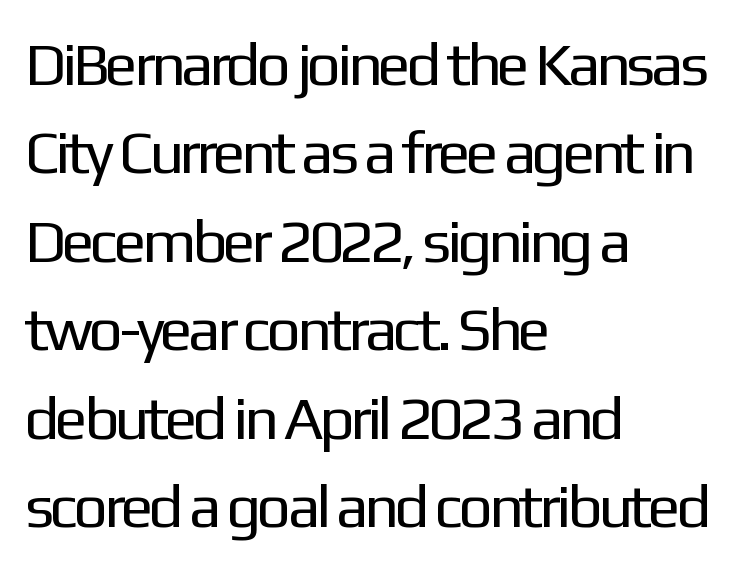
The image shows 61 px regular-weight sans-serif type, upright; set left-aligned, normal line spacing (1.45x), normal letter spacing, not underlined; low stroke contrast and a medium x-height.
